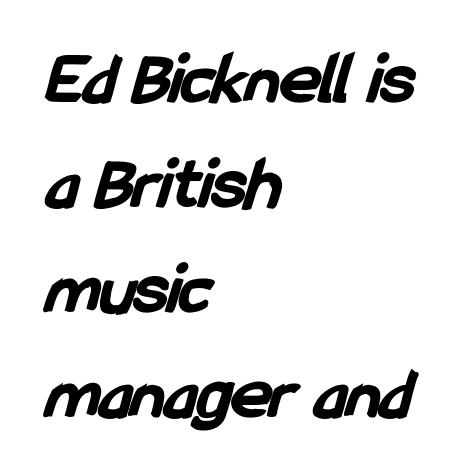
The image shows 76 px bold, condensed sans-serif type; set left-aligned, normal line spacing (1.38x), normal letter spacing, not underlined; low stroke contrast and a medium x-height.
